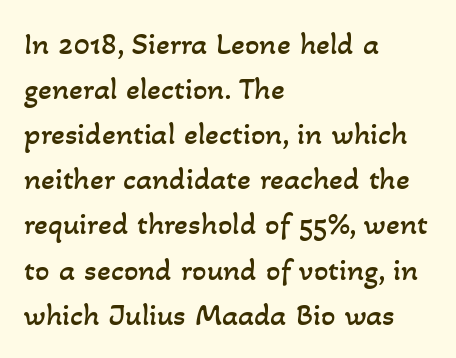
Q: Is the text bold? A: No.
Q: Is the text underlined? A: No.
Q: How is the paragraph aligned? A: Left-aligned.
Q: Is the spacing between letters normal or unusually wide? A: Normal.
Q: Is the spacing between lines tight, normal or loose? A: Normal.
Q: Width (condensed, normal, or wide)? A: Normal.
Q: Stroke contrast? A: Low.
Q: x-height? A: Small.
Q: Monospaced? A: No.
